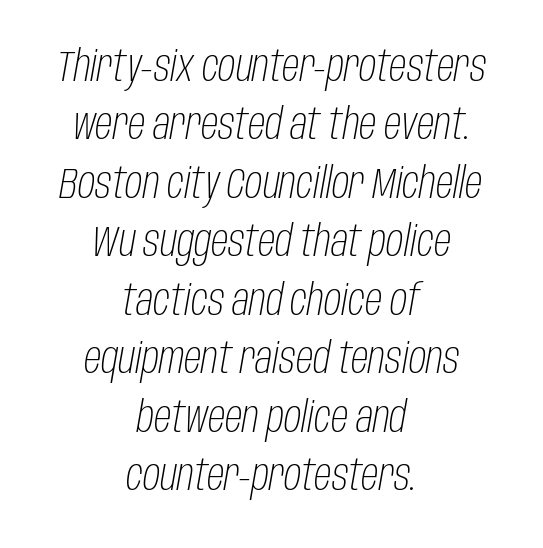
The image shows 43 px light, condensed type, italic (leaning right); set centered, normal line spacing (1.36x), normal letter spacing, not underlined; low stroke contrast and a large x-height.
